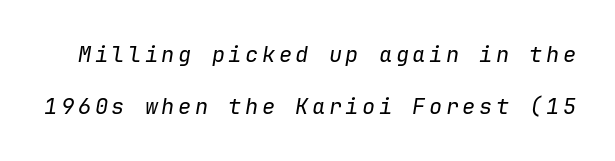
{"italic": "yes", "lean": "right", "slant_degrees": 9, "bold": "no", "underline": "no", "line_spacing": "loose", "line_spacing_ratio": 2.38, "glyph_px": 22}
